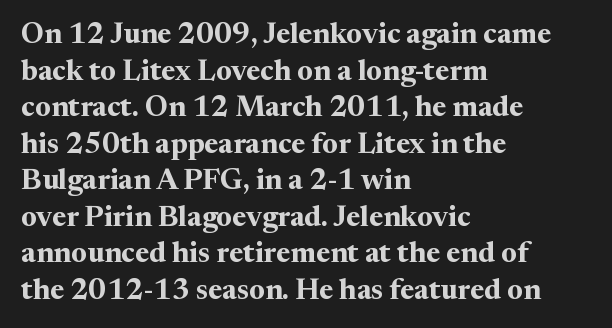
Letter spacing: default. A typesetter would call this proportional, since set widths differ per character. Examine the stroke ends and you'll spot serifs. What weight is shown? A full bold with thick strokes. Reading down the block, your eye returns to a fixed left position each line. Any mark beneath the type? The region is blank.
